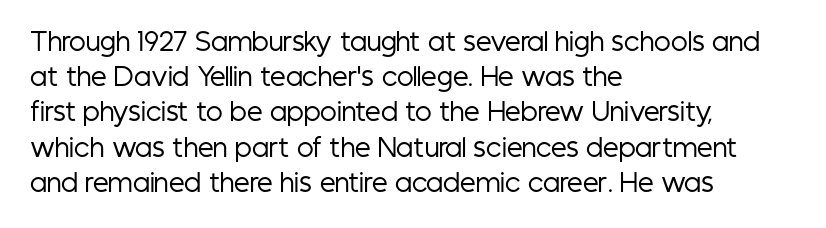
The image shows 25 px text type, upright; set left-aligned, normal line spacing (1.41x), normal letter spacing, not underlined.
